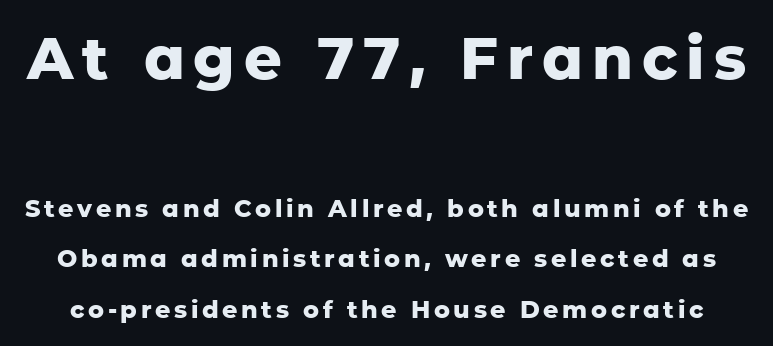
The gap between lines stays unmarked. The passage shown is emphatically bold. The first block has been scaled up relative to the second. Looks like regular typesetting: each glyph gets only the width it needs. Leading is clearly above the norm, producing a sparse column.
